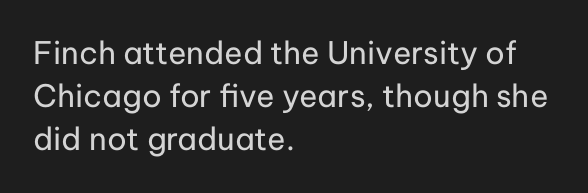
A roman cut, with each character standing at attention. The setting favours the left margin, as ordinary paragraphs usually do. Baseline-to-baseline distance is the conventional proportion of letter height. The type is set solid horizontally, with unmodified tracking. Bare-footed words on every line.
